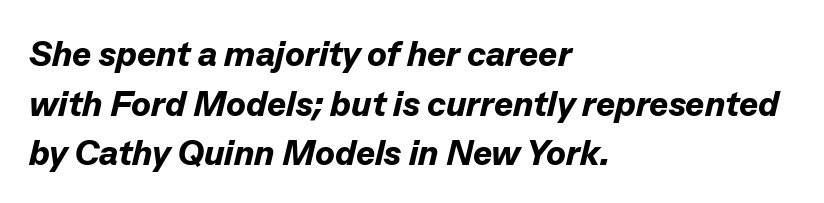
The image shows 36 px bold type, italic (leaning right); set left-aligned, normal line spacing (1.38x), normal letter spacing, not underlined; low stroke contrast and a medium x-height.
